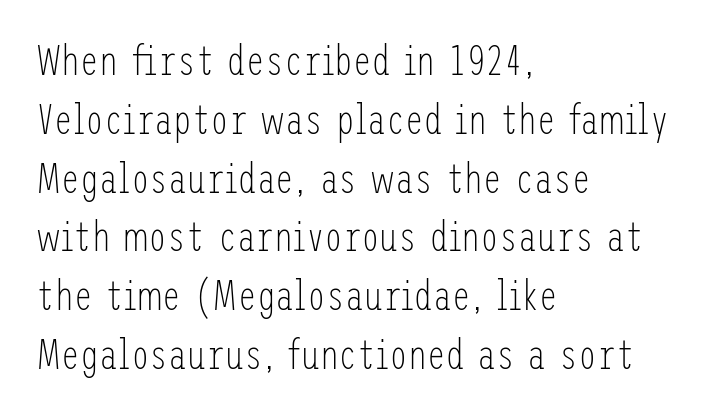
The line-height multiplier appears to be the usual default. A student would call this left alignment; a typographer would say flush left, rag right. Plain, unruled lines of type. The font family rendered here belongs to the sans-serif group.
